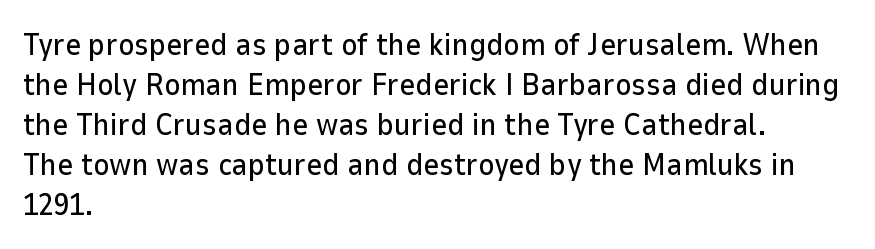
Ordinary non-slanted type is in use. Check under the words: just untouched page. Which margin do the lines hug? The left one — the right edge is uneven. A typesetter would call this zero additional tracking. The lines sit at an ordinary, default distance from one another. Each letter keeps its own natural width here, so spacing adapts to shape.
